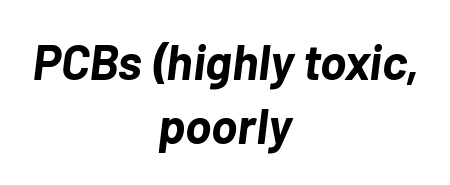
The image shows 49 px bold type, italic (leaning right); set centered, normal line spacing (1.3x), normal letter spacing, not underlined; low stroke contrast and a medium x-height.
